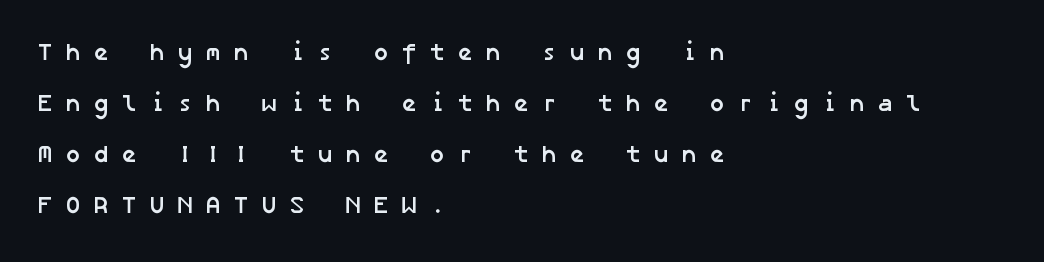
Q: Is the text bold? A: Yes.
Q: Is the text underlined? A: No.
Q: How is the paragraph aligned? A: Left-aligned.
Q: Is the spacing between letters normal or unusually wide? A: Unusually wide.
Q: Is the spacing between lines tight, normal or loose? A: Loose.
